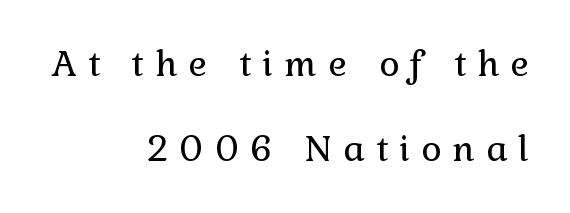
The image shows 35 px regular-weight serif type, upright; set right-aligned, loose line spacing (2.42x), unusually wide letter spacing (+0.32 em), not underlined; a medium x-height.
